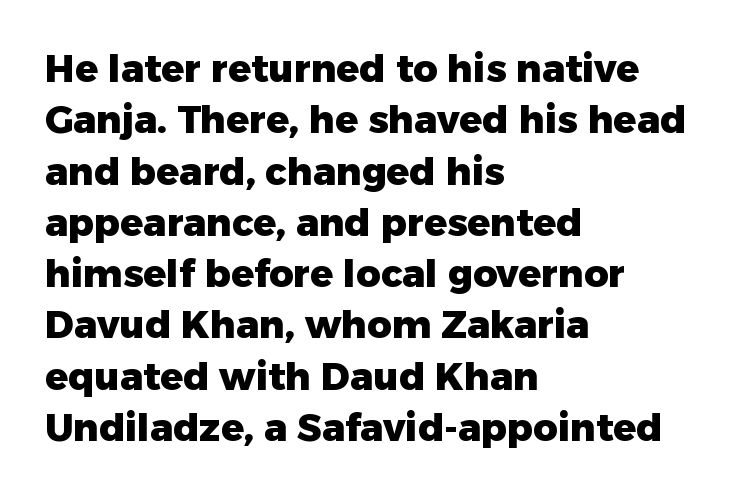
Is the block centered? No — it sits flush against the left margin. This sample uses an upright cut, with every glyph sitting square on the baseline. This rendering leaves character spacing at its baseline value. Typographically, this falls in the sans-serif category. Glance below the letters and you will spot only blank space. Notice how descenders clear the ascenders below comfortably — that's standard leading.
